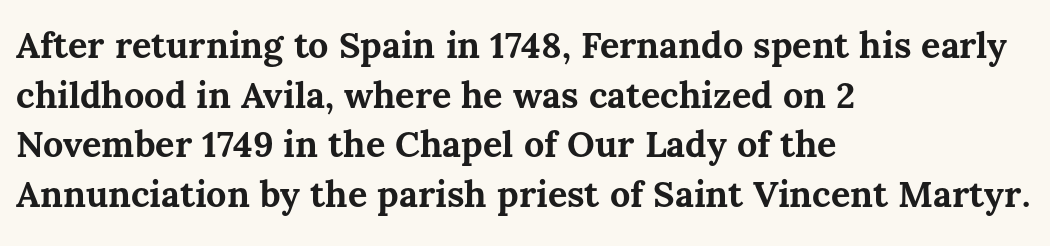
The words here are not underlined. You can tell it's not italic because the verticals are truly vertical. These lines carry a lot of weight — the face is fully bold. This sample keeps an unexceptional amount of space between lines. This rendering leaves character spacing at its baseline value. Short and long lines alike share a common starting point at left.
